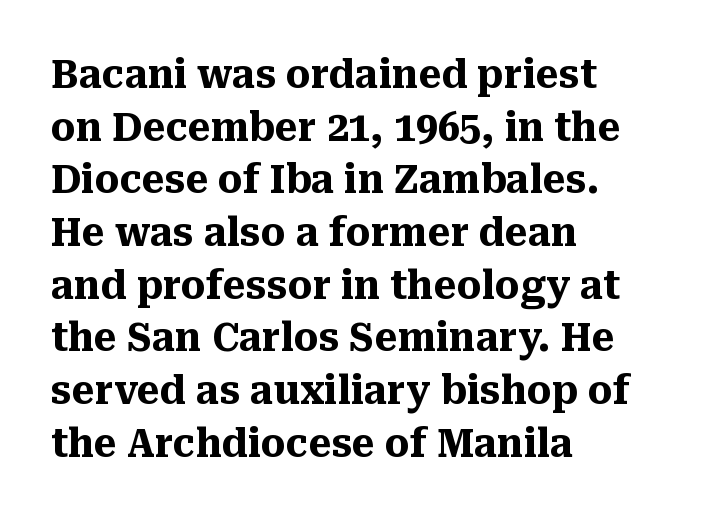
Q: Is the text bold? A: Yes.
Q: Is the text italic (slanted)? A: No, it is upright.
Q: Is the typeface a serif or a sans-serif typeface? A: Serif.
Q: Is the text underlined? A: No.
Q: How is the paragraph aligned? A: Left-aligned.
Q: Is the spacing between letters normal or unusually wide? A: Normal.
Q: Is the spacing between lines tight, normal or loose? A: Normal.
Q: Width (condensed, normal, or wide)? A: Normal.
Q: Stroke contrast? A: Medium.
Q: x-height? A: Medium.
Q: Monospaced? A: No.
